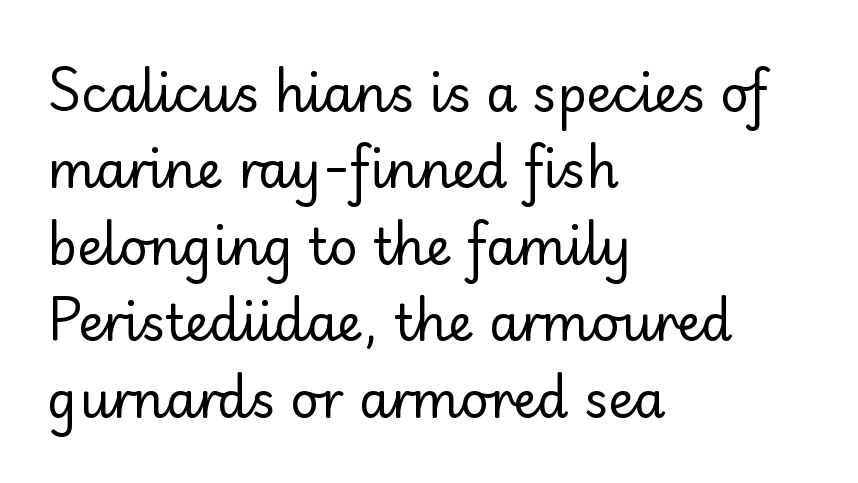
The image shows 50 px regular-weight sans-serif type, upright; set left-aligned, normal line spacing (1.53x), normal letter spacing, not underlined; low stroke contrast and a small x-height.
